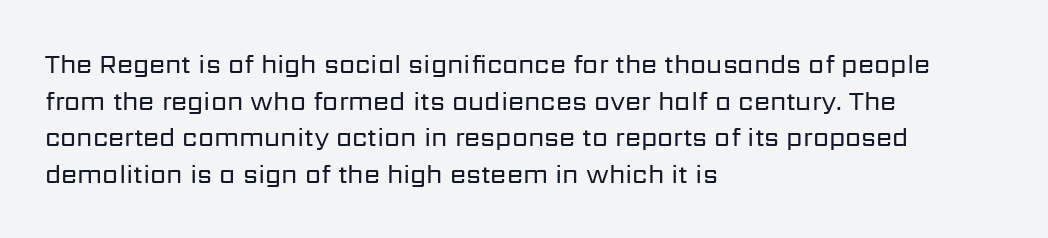
{"italic": "no", "bold": "no", "underline": "no", "align": "left", "line_spacing": "normal", "line_spacing_ratio": 1.41, "letter_spacing": "normal", "letter_spacing_em": 0.0, "glyph_px": 26}
